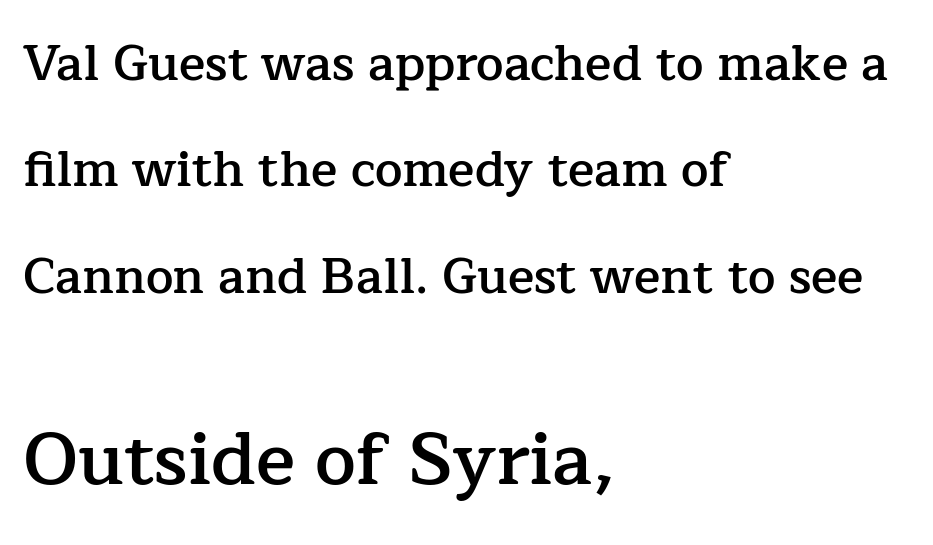
{"serif": "yes", "italic": "no", "bold": "semi", "weight": "semibold", "width": "normal", "stroke_contrast": "low", "x_height": "medium", "monospaced": "no", "underline": "no", "align": "left", "line_spacing": "loose", "line_spacing_ratio": 2.17, "letter_spacing": "normal", "letter_spacing_em": 0.0, "larger_block": "second", "size_ratio": 1.49, "glyph_px": 73}
